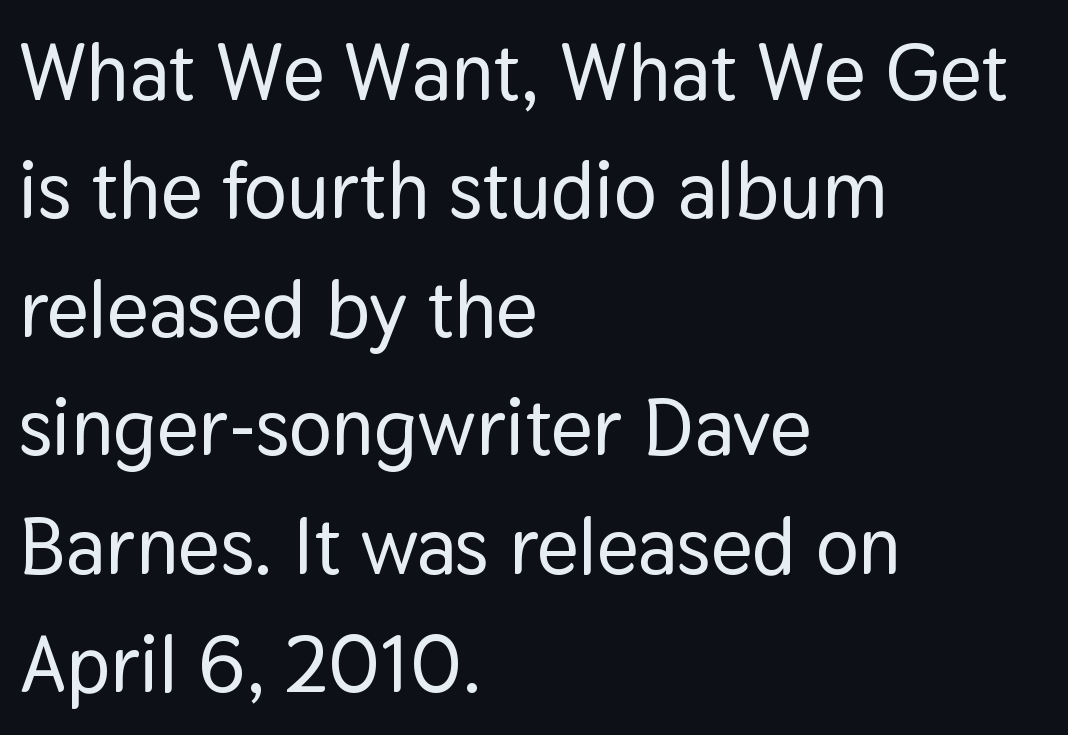
The image shows 80 px sans-serif type, upright; set left-aligned, normal line spacing (1.48x), normal letter spacing, not underlined; low stroke contrast and a medium x-height.
